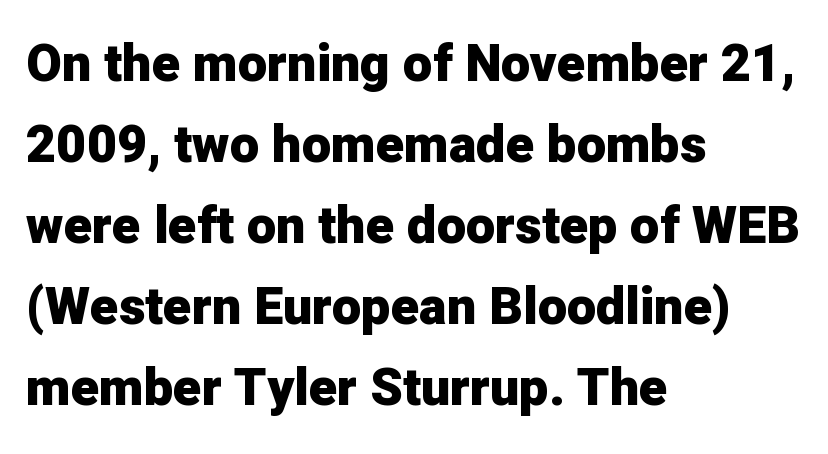
{"serif": "no", "italic": "no", "bold": "yes", "weight": "heavy", "width": "normal", "stroke_contrast": "low", "x_height": "medium", "monospaced": "no", "underline": "no", "align": "left", "line_spacing": "normal", "line_spacing_ratio": 1.56, "letter_spacing": "normal", "letter_spacing_em": 0.0, "glyph_px": 52}
